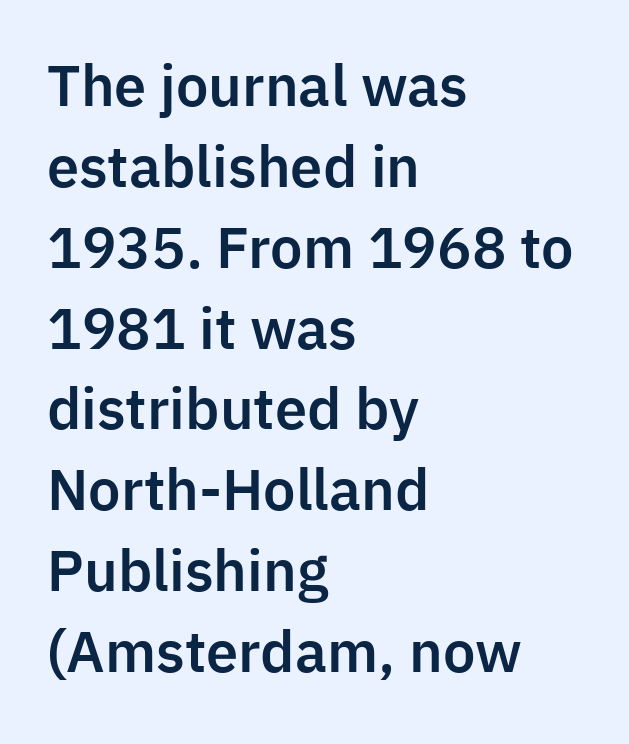
{"serif": "no", "italic": "no", "width": "normal", "stroke_contrast": "low", "x_height": "medium", "monospaced": "no", "underline": "no", "align": "left", "line_spacing": "normal", "line_spacing_ratio": 1.47, "letter_spacing": "normal", "letter_spacing_em": 0.0, "glyph_px": 55}
